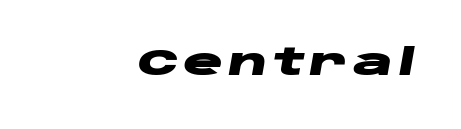
Do the characters align in a grid? No, the font is proportional. Alignment: flush right. Set as a true bold cut, around the 700 mark. Glance below the letters and you will spot only blank space.
